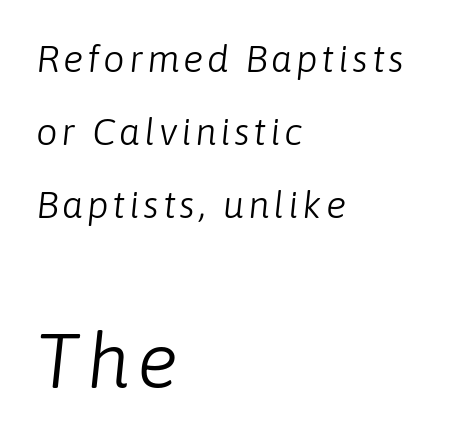
Q: Is the text bold? A: No.
Q: Is the text italic (slanted)? A: Yes, it leans right by about 6 degrees.
Q: Is the text underlined? A: No.
Q: How is the paragraph aligned? A: Left-aligned.
Q: Is the spacing between lines tight, normal or loose? A: Loose.
Q: Which block of text is set in a larger size, the first (top) or the second (bottom)? A: The second (bottom) one.
Q: Width (condensed, normal, or wide)? A: Normal.
Q: Stroke contrast? A: Low.
Q: x-height? A: Medium.
Q: Monospaced? A: No.
